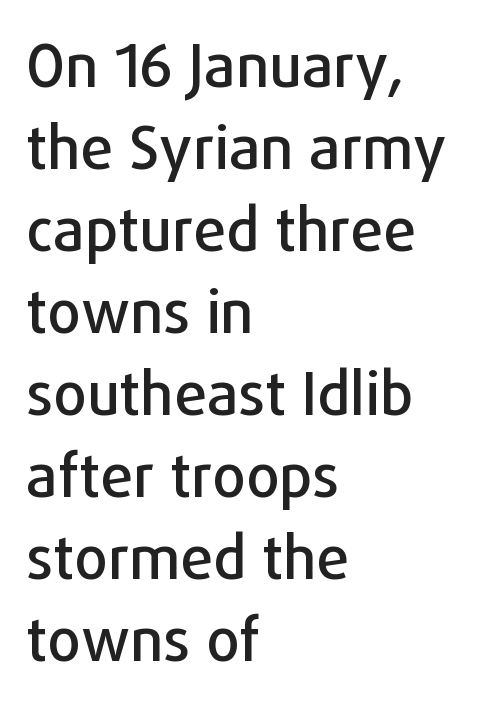
{"serif": "no", "italic": "no", "width": "normal", "stroke_contrast": "low", "x_height": "medium", "monospaced": "no", "underline": "no", "align": "left", "line_spacing": "normal", "line_spacing_ratio": 1.39, "letter_spacing": "normal", "letter_spacing_em": 0.0, "glyph_px": 59}
